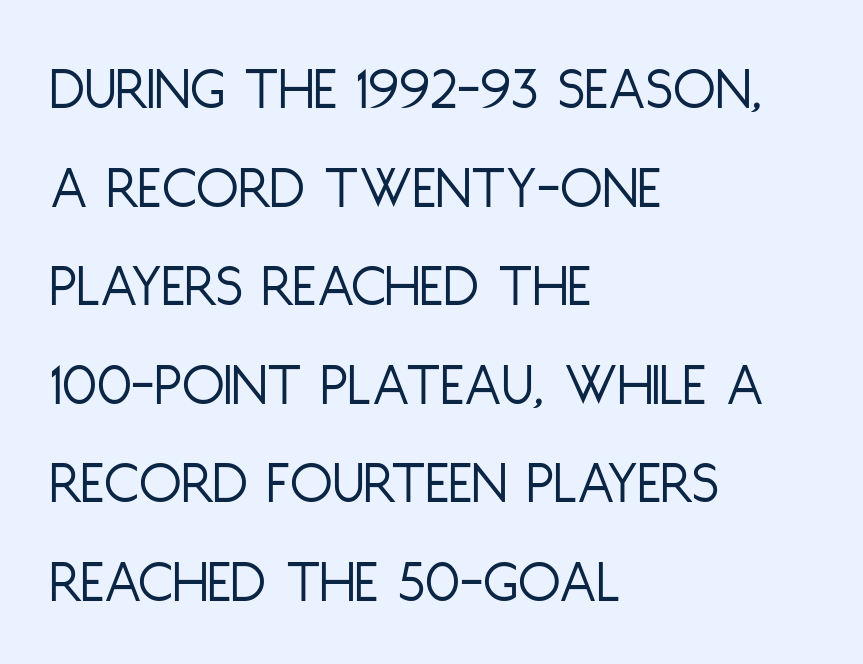
The image shows 62 px light, condensed sans-serif type, upright; set left-aligned, normal line spacing (1.59x), normal letter spacing, not underlined; low stroke contrast and a large x-height.
